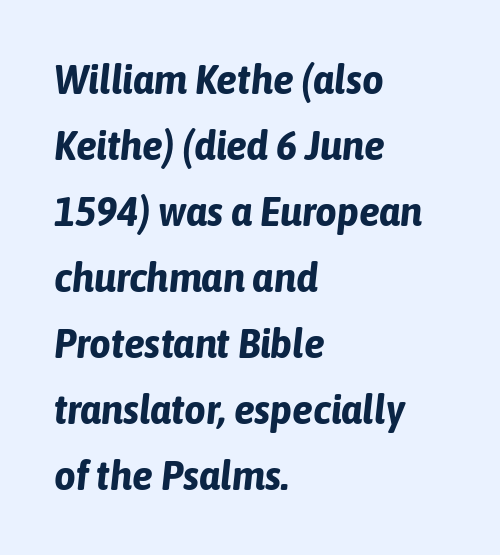
Q: Is the text bold? A: Yes.
Q: Is the text italic (slanted)? A: Yes, it leans right by about 6 degrees.
Q: Is the text underlined? A: No.
Q: How is the paragraph aligned? A: Left-aligned.
Q: Is the spacing between letters normal or unusually wide? A: Normal.
Q: Is the spacing between lines tight, normal or loose? A: Normal.
Q: Width (condensed, normal, or wide)? A: Condensed.
Q: Stroke contrast? A: Low.
Q: x-height? A: Medium.
Q: Monospaced? A: No.
